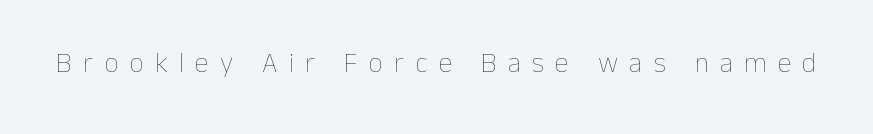
The image shows 28 px thin type, upright; set unusually wide letter spacing (+0.4 em), not underlined; low stroke contrast and a medium x-height.
